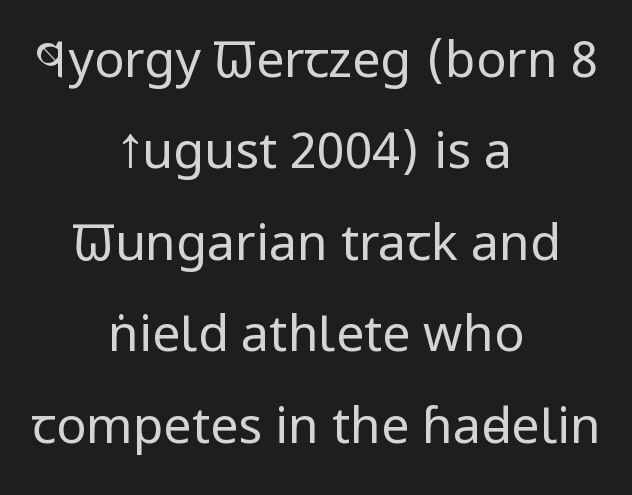
Q: Is the text bold? A: No.
Q: Is the text italic (slanted)? A: No, it is upright.
Q: Is the typeface a serif or a sans-serif typeface? A: Sans-serif.
Q: Is the text underlined? A: No.
Q: How is the paragraph aligned? A: Centered.
Q: Is the spacing between letters normal or unusually wide? A: Normal.
Q: Width (condensed, normal, or wide)? A: Condensed.
Q: Stroke contrast? A: Low.
Q: x-height? A: Large.
Q: Monospaced? A: No.
